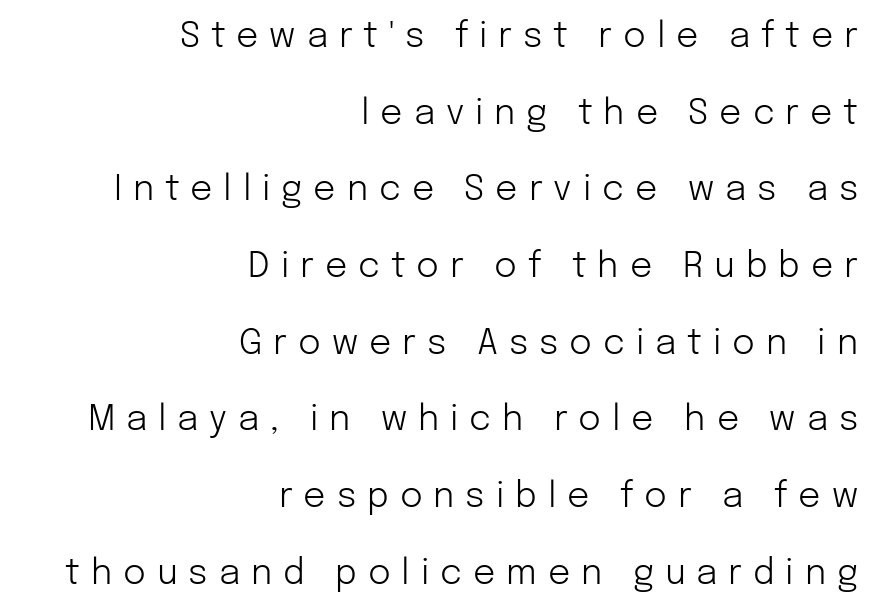
Q: Is the text bold? A: No.
Q: Is the text italic (slanted)? A: No, it is upright.
Q: Is the typeface a serif or a sans-serif typeface? A: Sans-serif.
Q: Is the text underlined? A: No.
Q: How is the paragraph aligned? A: Right-aligned.
Q: Is the spacing between letters normal or unusually wide? A: Unusually wide.
Q: Is the spacing between lines tight, normal or loose? A: Loose.
Q: Width (condensed, normal, or wide)? A: Normal.
Q: Stroke contrast? A: Low.
Q: x-height? A: Medium.
Q: Monospaced? A: No.
